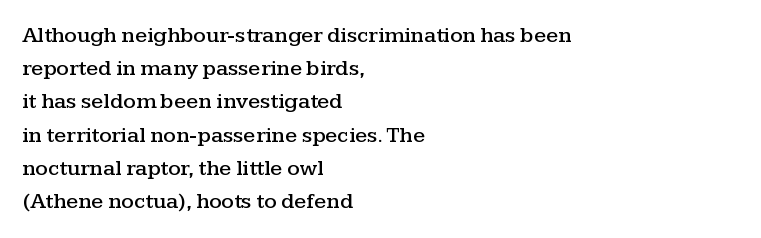
Q: Is the text italic (slanted)? A: No, it is upright.
Q: Is the text underlined? A: No.
Q: How is the paragraph aligned? A: Left-aligned.
Q: Is the spacing between letters normal or unusually wide? A: Normal.
Q: Is the spacing between lines tight, normal or loose? A: Normal.
